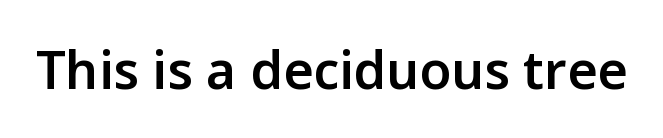
The image shows 52 px semibold sans-serif type, upright; set normal letter spacing, not underlined; low stroke contrast and a medium x-height.
